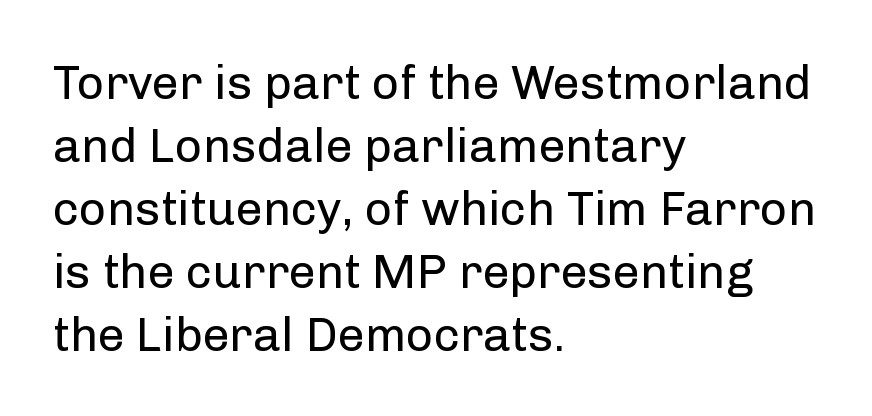
The ragged edge is on the right, which tells us the setting is flush left. Type style note: lacks serifs. A typesetter would call this zero additional tracking. The strokes are not fattened; the text isn't bold. Clear beneath every line of the passage.
